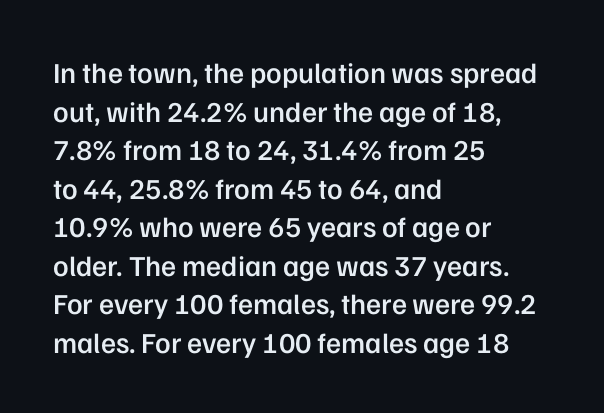
Q: Is the text bold? A: Semi-bold.
Q: Is the text italic (slanted)? A: No, it is upright.
Q: Is the typeface a serif or a sans-serif typeface? A: Sans-serif.
Q: Is the text underlined? A: No.
Q: How is the paragraph aligned? A: Left-aligned.
Q: Is the spacing between letters normal or unusually wide? A: Normal.
Q: Is the spacing between lines tight, normal or loose? A: Normal.
Q: Width (condensed, normal, or wide)? A: Normal.
Q: Stroke contrast? A: Low.
Q: x-height? A: Medium.
Q: Monospaced? A: No.
